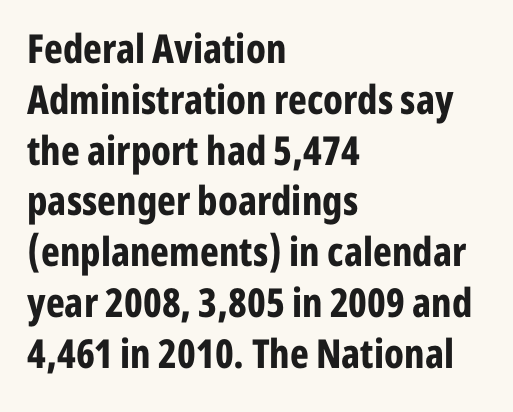
Q: Is the text bold? A: Yes.
Q: Is the text italic (slanted)? A: No, it is upright.
Q: Is the typeface a serif or a sans-serif typeface? A: Sans-serif.
Q: Is the text underlined? A: No.
Q: How is the paragraph aligned? A: Left-aligned.
Q: Is the spacing between letters normal or unusually wide? A: Normal.
Q: Is the spacing between lines tight, normal or loose? A: Normal.
Q: Width (condensed, normal, or wide)? A: Condensed.
Q: Stroke contrast? A: Low.
Q: x-height? A: Medium.
Q: Monospaced? A: No.
